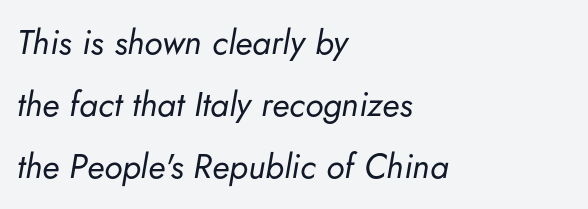
{"italic": "yes", "lean": "right", "slant_degrees": 5, "bold": "no", "weight": "regular", "width": "normal", "stroke_contrast": "low", "x_height": "small", "monospaced": "no", "underline": "no", "align": "left", "line_spacing_ratio": 1.83, "letter_spacing": "normal", "letter_spacing_em": 0.0, "glyph_px": 34}
